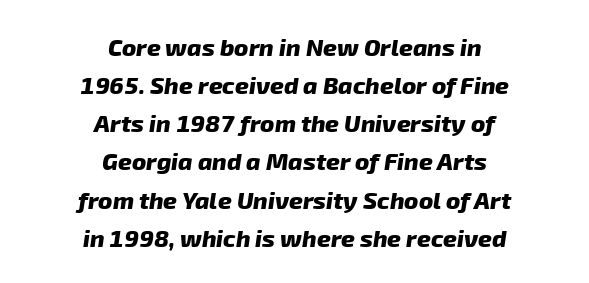
The image shows 24 px bold type; set centered, normal line spacing (1.59x), normal letter spacing, not underlined.
